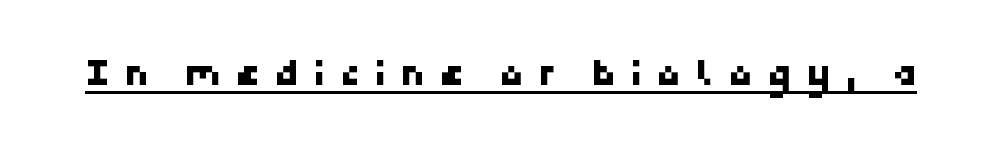
This is sans-serif lettering, the kind often seen on screens and signage. The passage shown is underscored from start to finish. The tracking reads as deliberately expanded to a designer's eye.
